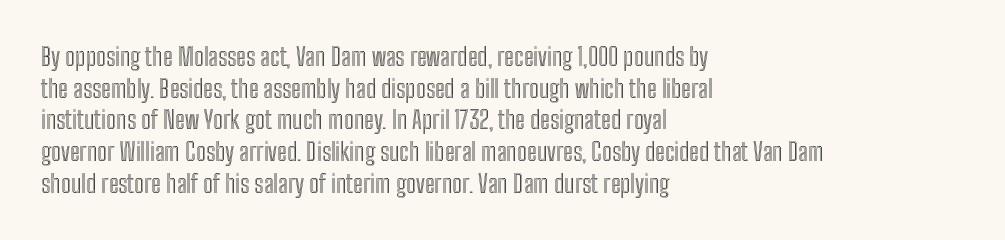
The rows are spaced the way most documents space them. No extra tracking has been applied to these lines. Which margin do the lines hug? The left one — the right edge is uneven. The gap between lines stays unmarked. If you drew a line through each stem, it would be perfectly vertical.
